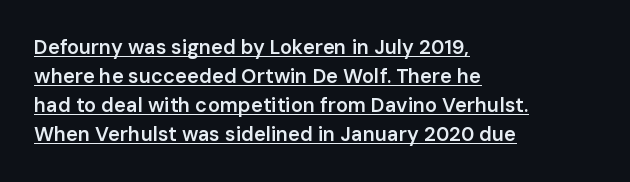
Check the space under the baseline: a stroke is drawn there. The lines sit at an ordinary, default distance from one another. The paragraph shown leans on its left margin. This is the in-between weight designers call semibold or demi. The type is set solid horizontally, with unmodified tracking.
